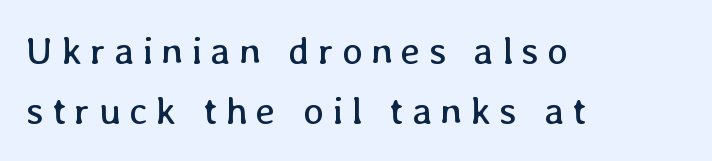
{"italic": "no", "bold": "no", "weight": "regular", "width": "normal", "stroke_contrast": "low", "x_height": "medium", "monospaced": "no", "underline": "no", "align": "left", "line_spacing": "normal", "line_spacing_ratio": 1.54, "letter_spacing": "wide", "letter_spacing_em": 0.21, "glyph_px": 39}
